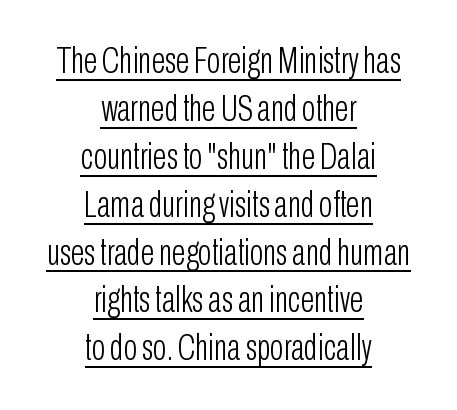
{"serif": "no", "italic": "no", "bold": "no", "weight": "light", "width": "condensed", "stroke_contrast": "low", "x_height": "medium", "monospaced": "no", "underline": "yes", "align": "center", "line_spacing": "normal", "line_spacing_ratio": 1.33, "letter_spacing": "normal", "letter_spacing_em": 0.0, "glyph_px": 36}
